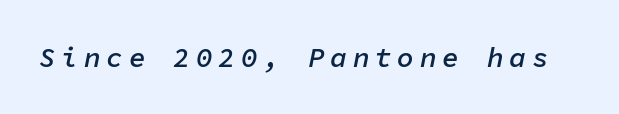
The image shows 28 px semibold type, italic (leaning right), monospaced; set unusually wide letter spacing (+0.2 em), not underlined; low stroke contrast and a medium x-height.
